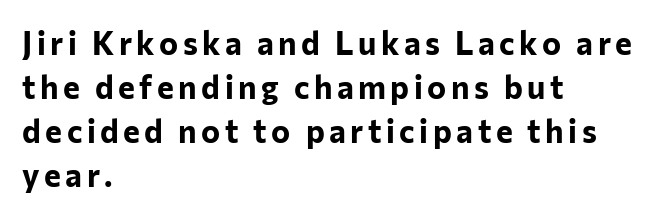
In CSS terms this would be text-align: left. Is there much room between lines? A standard amount, neither cramped nor airy. Each row of text sits above clean, open space. Its strokes are broad and dark, the hallmark of bold type.
